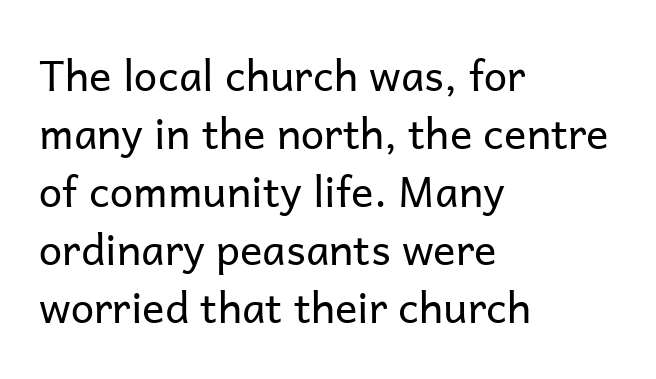
Q: Is the text bold? A: No.
Q: Is the text italic (slanted)? A: No, it is upright.
Q: Is the typeface a serif or a sans-serif typeface? A: Sans-serif.
Q: Is the text underlined? A: No.
Q: How is the paragraph aligned? A: Left-aligned.
Q: Is the spacing between letters normal or unusually wide? A: Normal.
Q: Is the spacing between lines tight, normal or loose? A: Normal.
Q: Width (condensed, normal, or wide)? A: Normal.
Q: Stroke contrast? A: Low.
Q: x-height? A: Medium.
Q: Monospaced? A: No.
